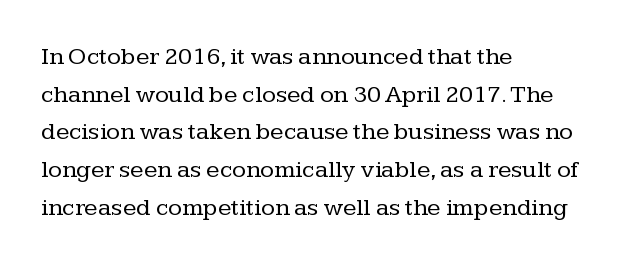
{"italic": "no", "bold": "no", "underline": "no", "align": "left", "line_spacing": "normal", "line_spacing_ratio": 1.51, "letter_spacing": "normal", "letter_spacing_em": 0.0, "glyph_px": 25}
